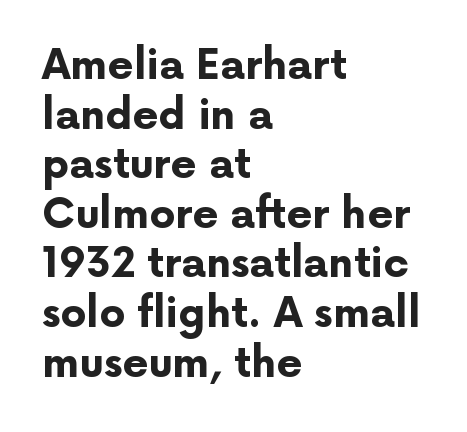
The image shows 41 px bold sans-serif type, upright; set left-aligned, line spacing 1.21x, normal letter spacing, not underlined; low stroke contrast and a medium x-height.
